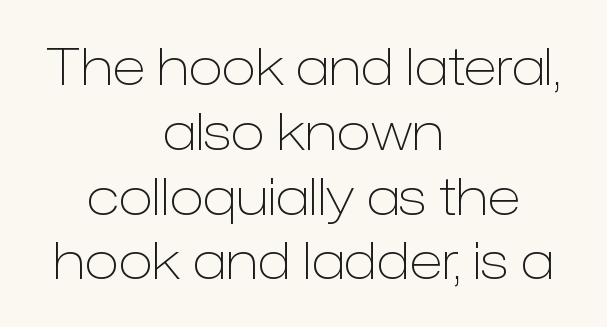
{"serif": "no", "italic": "no", "bold": "no", "weight": "light", "width": "normal", "stroke_contrast": "low", "x_height": "medium", "monospaced": "no", "underline": "no", "align": "center", "line_spacing": "normal", "line_spacing_ratio": 1.27, "letter_spacing": "normal", "letter_spacing_em": 0.0, "glyph_px": 51}
